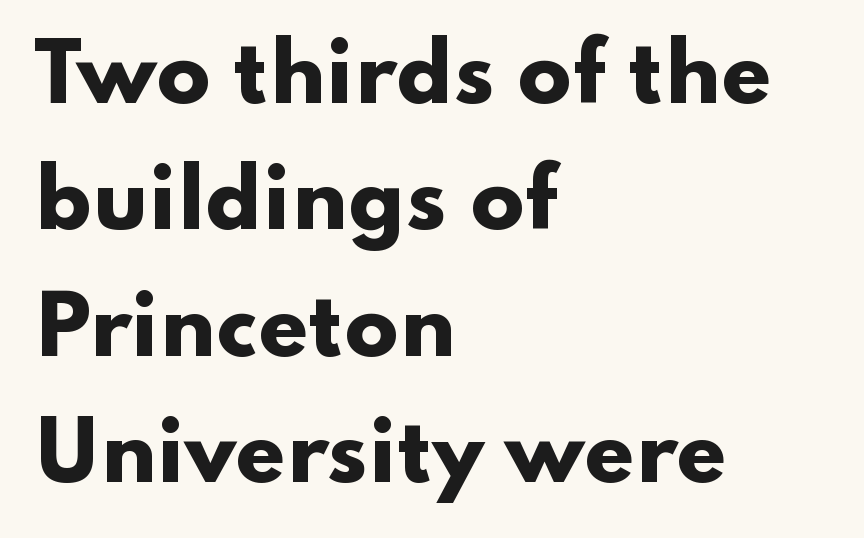
Students, note that the glyphs here touch the page at normal intervals. A typesetter would label this face a sans. Is the block centered? No — it sits flush against the left margin. Is this a fixed-width face? No — the glyphs have proportional, varying widths.
